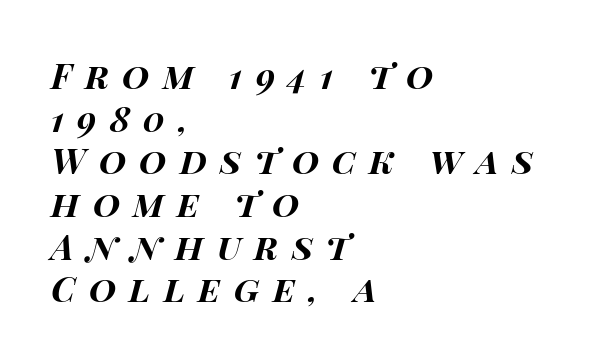
Q: Is the text bold? A: Yes.
Q: Is the text italic (slanted)? A: Yes, it leans right by about 14 degrees.
Q: Is the text underlined? A: No.
Q: How is the paragraph aligned? A: Left-aligned.
Q: Is the spacing between letters normal or unusually wide? A: Unusually wide.
Q: Width (condensed, normal, or wide)? A: Wide.
Q: Stroke contrast? A: High.
Q: x-height? A: Large.
Q: Monospaced? A: No.
